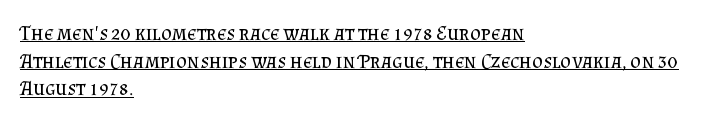
All the whitespace from short lines collects on the right. In designer terms, the underline attribute is active on this setting. Vertical stems look standard width or narrower in stroke. Leading: standard.
